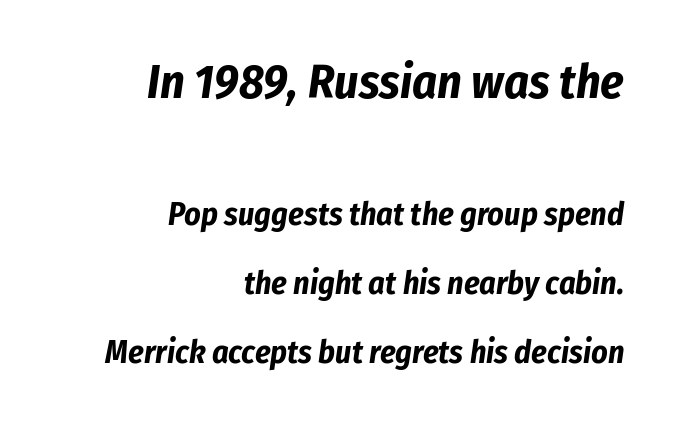
Stroke thickness is high; the sample reads as a true bold. The composition opens big and finishes small. How are the letters spaced? Ordinarily, with no added tracking. A typesetter would call this leading open, well beyond the default. A bare baseline throughout the passage. The letters advance in unequal steps, a hallmark of proportional type.
